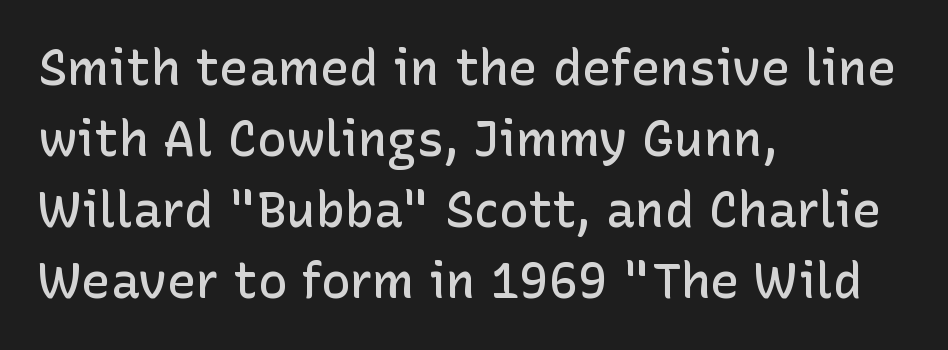
{"serif": "no", "italic": "no", "bold": "semi", "weight": "semibold", "width": "normal", "stroke_contrast": "low", "x_height": "medium", "monospaced": "no", "underline": "no", "align": "left", "line_spacing": "normal", "line_spacing_ratio": 1.45, "letter_spacing": "normal", "letter_spacing_em": 0.0, "glyph_px": 49}
